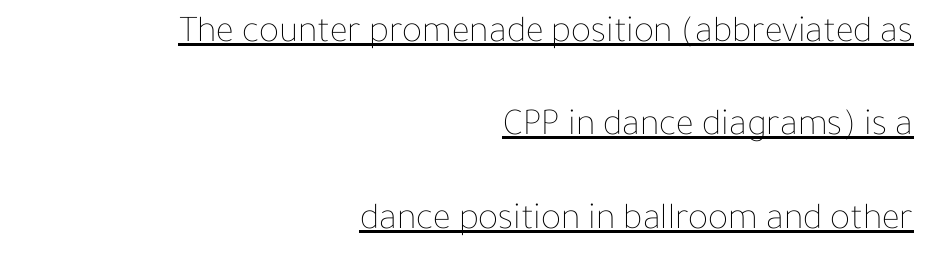
{"italic": "no", "bold": "no", "weight": "thin", "width": "normal", "stroke_contrast": "low", "x_height": "medium", "monospaced": "no", "underline": "yes", "align": "right", "line_spacing": "loose", "line_spacing_ratio": 2.46, "letter_spacing": "normal", "letter_spacing_em": 0.0, "glyph_px": 38}
